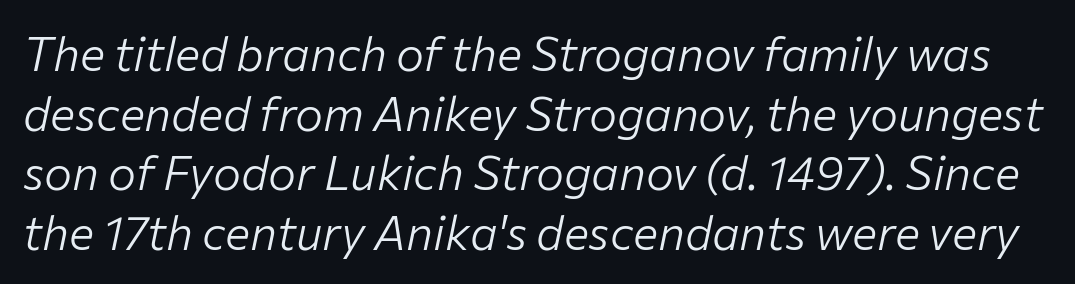
The image shows 47 px light type, italic (leaning right); set normal line spacing (1.27x), normal letter spacing, not underlined; low stroke contrast and a medium x-height.
